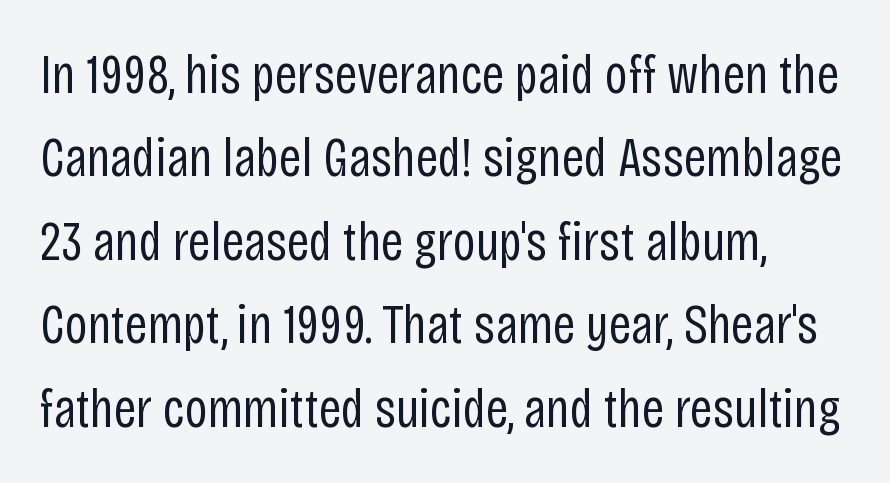
{"serif": "no", "italic": "no", "bold": "no", "weight": "regular", "width": "condensed", "stroke_contrast": "low", "x_height": "large", "monospaced": "no", "underline": "no", "align": "left", "line_spacing": "normal", "line_spacing_ratio": 1.49, "letter_spacing": "normal", "letter_spacing_em": 0.0, "glyph_px": 56}
